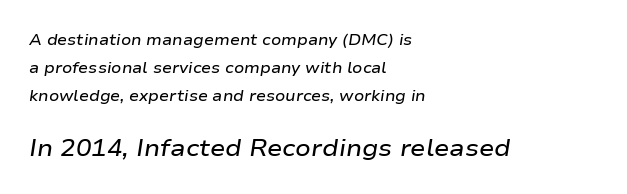
Size hierarchy here favors the trailing block over the leading one. Default kerning and tracking; the words read as compact shapes. Caption: multi-line text, flush left, ragged right. Is the type bold? Partly — it's a semibold, heavier than regular but not fully bold. The face used here has a pronounced slope to its letters. Descenders are the only things crossing below the line.
